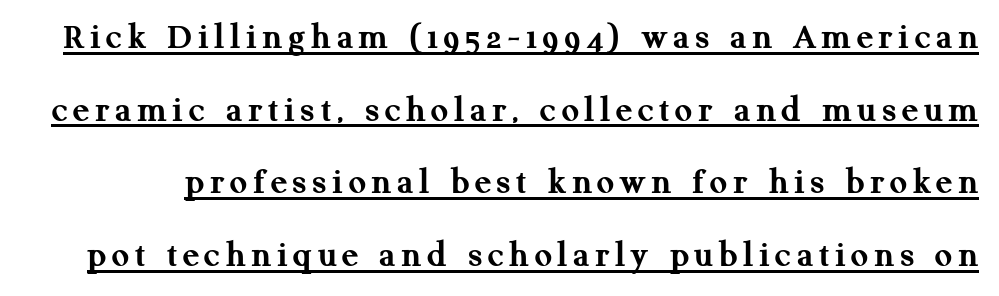
Baseline-to-baseline distance is far greater than the letter height. A typesetter would label this face a serif. Quick note: not italic, upright. Looks like regular typesetting: each glyph gets only the width it needs. Compared with an ordinary text face, these strokes are far heavier — a full bold. The rendering uses the underline text-decoration.
